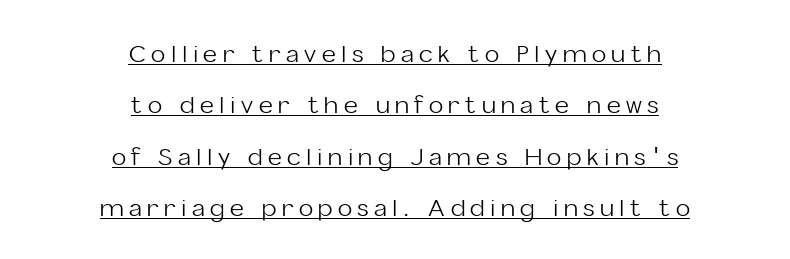
The image shows 24 px text type, upright; set centered, loose line spacing (2.14x), unusually wide letter spacing (+0.23 em), underlined.
